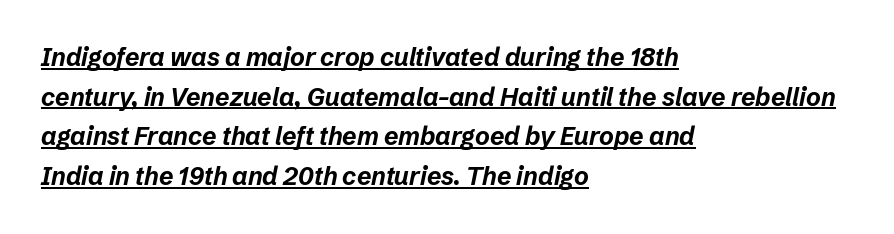
Q: Is the text bold? A: Yes.
Q: Is the text italic (slanted)? A: Yes, it leans right by about 12 degrees.
Q: Is the text underlined? A: Yes.
Q: How is the paragraph aligned? A: Left-aligned.
Q: Is the spacing between letters normal or unusually wide? A: Normal.
Q: Is the spacing between lines tight, normal or loose? A: Normal.
